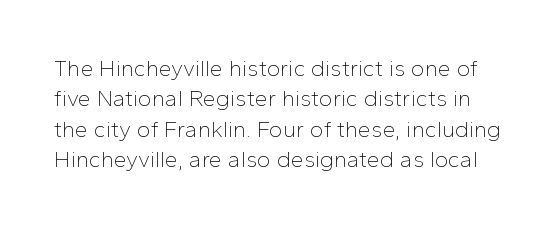
Q: Is the text bold? A: No.
Q: Is the text italic (slanted)? A: No, it is upright.
Q: Is the text underlined? A: No.
Q: Is the spacing between letters normal or unusually wide? A: Normal.
Q: Is the spacing between lines tight, normal or loose? A: Normal.
